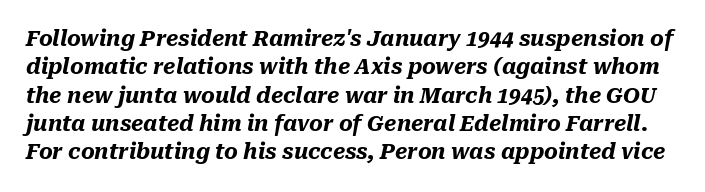
The image shows 21 px bold type, italic (leaning right); set normal line spacing (1.35x), normal letter spacing, not underlined.
